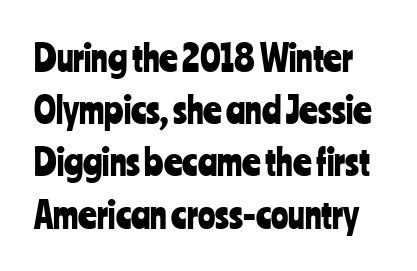
Nobody drew a line under any word here. The passage shown stacks its lines at a standard gap. This is the regular roman posture of the typeface. Do the characters align in a grid? No, the font is proportional.
